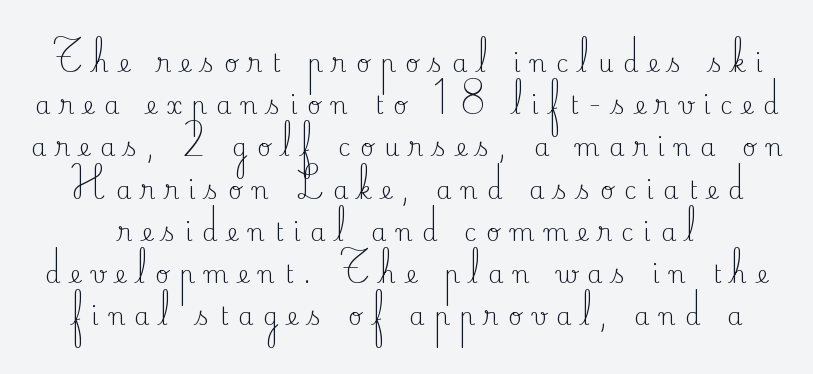
{"italic": "no", "bold": "no", "underline": "no", "line_spacing_ratio": 1.76, "letter_spacing": "wide", "letter_spacing_em": 0.41, "glyph_px": 24}
